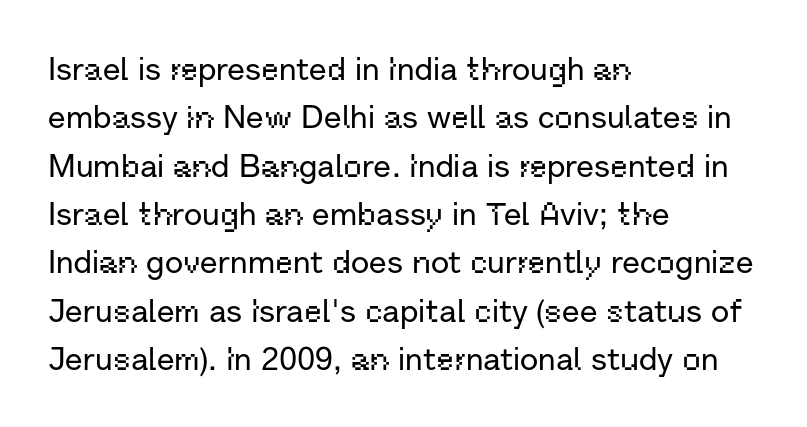
Q: Is the text italic (slanted)? A: No, it is upright.
Q: Is the typeface a serif or a sans-serif typeface? A: Sans-serif.
Q: Is the text underlined? A: No.
Q: How is the paragraph aligned? A: Left-aligned.
Q: Is the spacing between letters normal or unusually wide? A: Normal.
Q: Is the spacing between lines tight, normal or loose? A: Normal.
Q: Width (condensed, normal, or wide)? A: Normal.
Q: Stroke contrast? A: Low.
Q: x-height? A: Medium.
Q: Monospaced? A: No.
